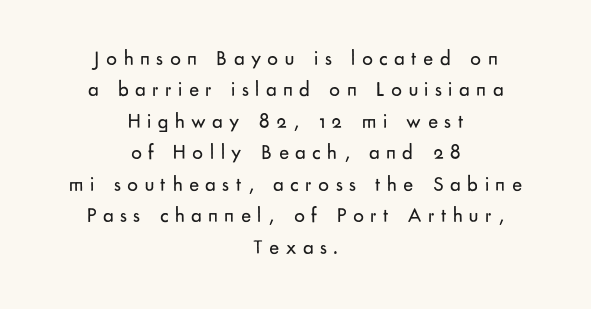
The image shows 21 px text type, upright; set centered, normal line spacing (1.5x), unusually wide letter spacing (+0.31 em), not underlined.
